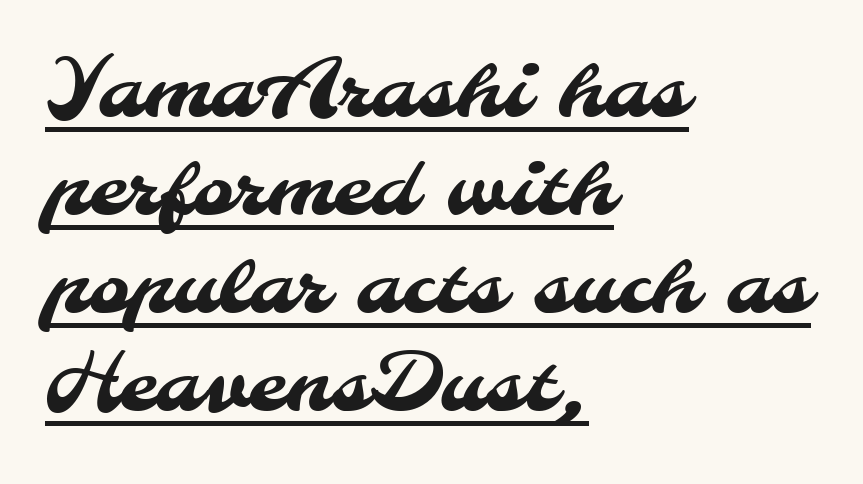
Q: Is the typeface a serif or a sans-serif typeface? A: Sans-serif.
Q: Is the text underlined? A: Yes.
Q: How is the paragraph aligned? A: Left-aligned.
Q: Is the spacing between letters normal or unusually wide? A: Normal.
Q: Width (condensed, normal, or wide)? A: Normal.
Q: Stroke contrast? A: Medium.
Q: x-height? A: Small.
Q: Monospaced? A: No.
